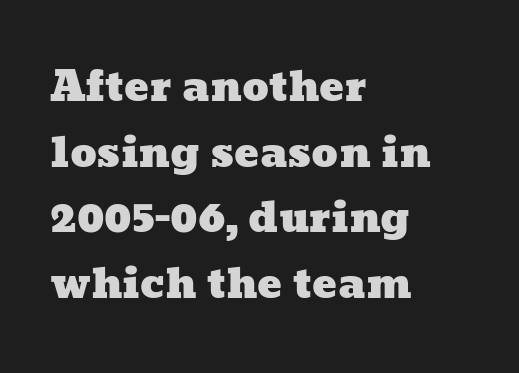
Default kerning and tracking; the words read as compact shapes. Is there much room between lines? A standard amount, neither cramped nor airy. The passage is arranged the way most books set body copy — flush left. Lines of text with bare space underneath. The rendering uses natural spacing where letterforms have individual widths.
